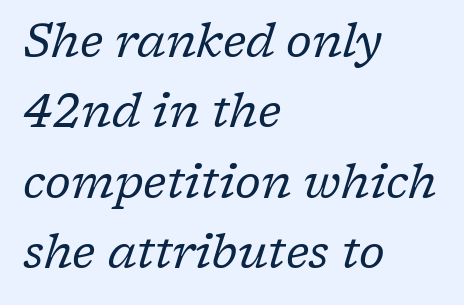
Q: Is the text bold? A: No.
Q: Is the text italic (slanted)? A: Yes, it leans right by about 17 degrees.
Q: Is the typeface a serif or a sans-serif typeface? A: Serif.
Q: Is the text underlined? A: No.
Q: How is the paragraph aligned? A: Left-aligned.
Q: Is the spacing between letters normal or unusually wide? A: Normal.
Q: Is the spacing between lines tight, normal or loose? A: Normal.
Q: Width (condensed, normal, or wide)? A: Normal.
Q: Stroke contrast? A: Low.
Q: x-height? A: Medium.
Q: Monospaced? A: No.
